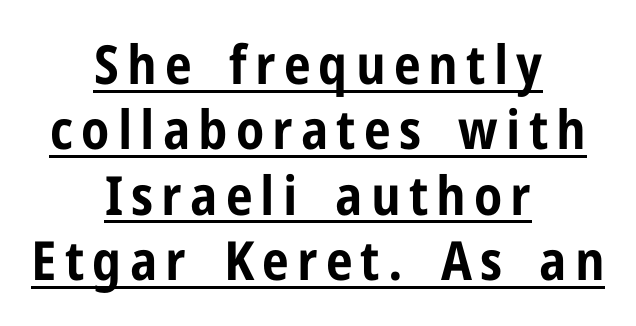
Q: Is the text bold? A: Yes.
Q: Is the text italic (slanted)? A: No, it is upright.
Q: Is the typeface a serif or a sans-serif typeface? A: Sans-serif.
Q: Is the text underlined? A: Yes.
Q: How is the paragraph aligned? A: Centered.
Q: Width (condensed, normal, or wide)? A: Condensed.
Q: Stroke contrast? A: Low.
Q: x-height? A: Medium.
Q: Monospaced? A: No.
